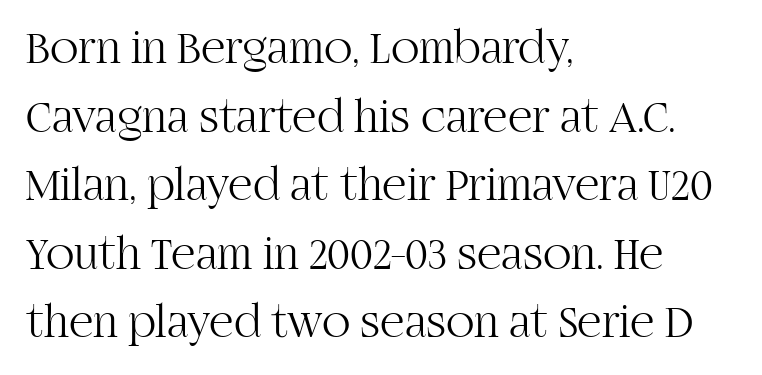
What kind of face is this? One with serifs. Reading down the column, the eye jumps a familiar distance to each next line. Honestly, there is no underline to notice here at all. Character widths vary here, with narrow letters taking less room than wide ones. The letters look calm and open, with moderate or lighter stems.
